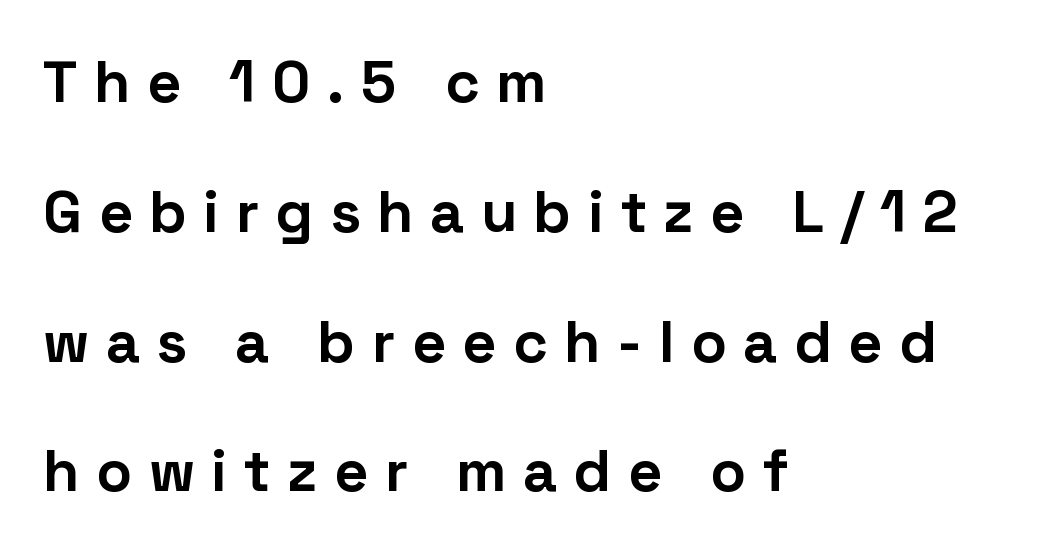
Honestly, the rows look like they've been pulled way apart. The face used here is proportionally spaced, like ordinary book or web type. The space directly below the letters is spotless. Posture: straight, roman, zero tilt. Alignment: flush left. Inter-character spacing is expanded well beyond the font's built-in metrics.
